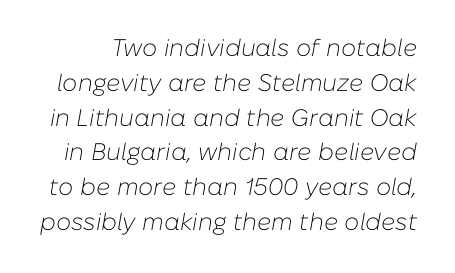
The image shows 24 px text type, italic (leaning right); set normal line spacing (1.45x), normal letter spacing, not underlined.
